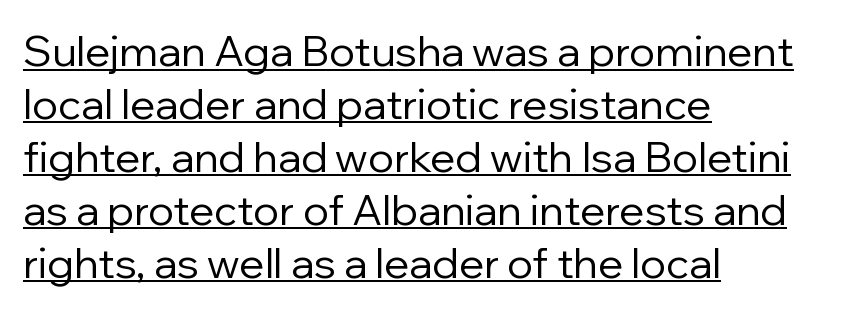
{"serif": "no", "italic": "no", "bold": "no", "weight": "regular", "width": "normal", "stroke_contrast": "low", "x_height": "medium", "monospaced": "no", "underline": "yes", "align": "left", "line_spacing": "normal", "line_spacing_ratio": 1.26, "letter_spacing": "normal", "letter_spacing_em": 0.0, "glyph_px": 42}
